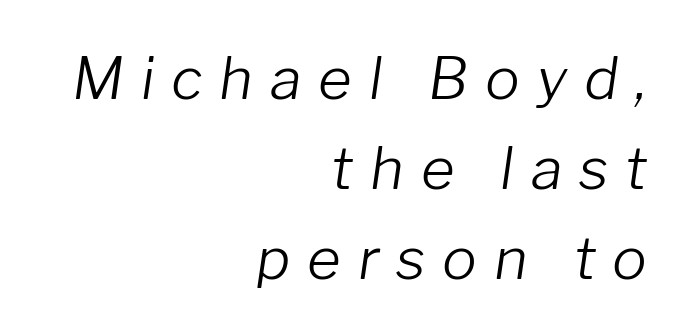
{"italic": "yes", "lean": "right", "slant_degrees": 8, "bold": "no", "weight": "light", "width": "normal", "stroke_contrast": "low", "x_height": "medium", "monospaced": "no", "underline": "no", "align": "right", "line_spacing": "normal", "line_spacing_ratio": 1.55, "letter_spacing": "wide", "letter_spacing_em": 0.29, "glyph_px": 58}
